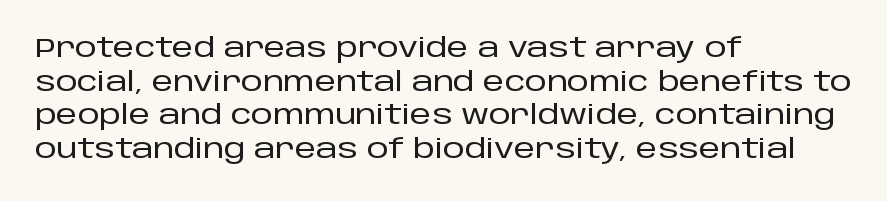
The image shows 27 px text type, upright; set left-aligned, normal line spacing (1.25x), normal letter spacing, not underlined.
